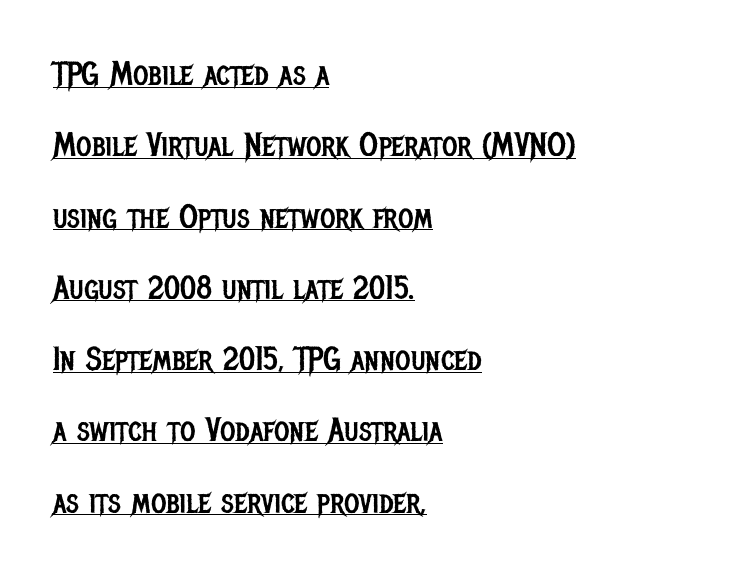
{"serif": "no", "italic": "no", "bold": "no", "weight": "regular", "width": "condensed", "stroke_contrast": "low", "x_height": "large", "monospaced": "no", "underline": "yes", "align": "left", "line_spacing": "loose", "line_spacing_ratio": 2.16, "letter_spacing": "normal", "letter_spacing_em": 0.0, "glyph_px": 33}
